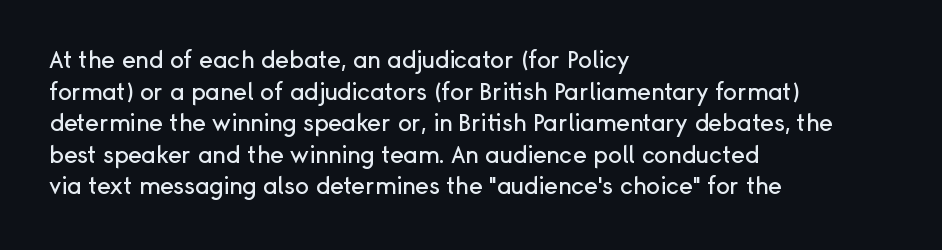
Q: Is the text italic (slanted)? A: No, it is upright.
Q: Is the text underlined? A: No.
Q: How is the paragraph aligned? A: Left-aligned.
Q: Is the spacing between letters normal or unusually wide? A: Normal.
Q: Is the spacing between lines tight, normal or loose? A: Normal.
